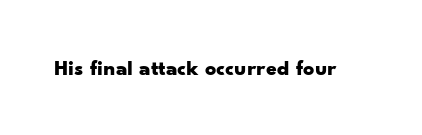
{"italic": "no", "bold": "yes", "underline": "no", "letter_spacing": "normal", "letter_spacing_em": 0.0, "glyph_px": 22}
